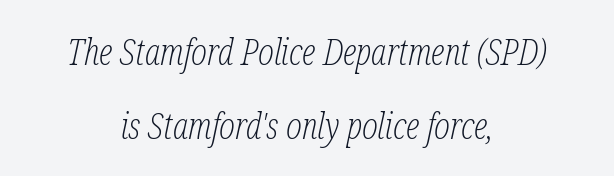
Is this a fixed-width face? No — the glyphs have proportional, varying widths. Interline gaps are noticeably wide in this sample. The glyphs in this specimen are seriffed. Italic: yes, the glyphs are oblique. One-word summary of the alignment: center. The face used here is rendered with its standard letterfit.
